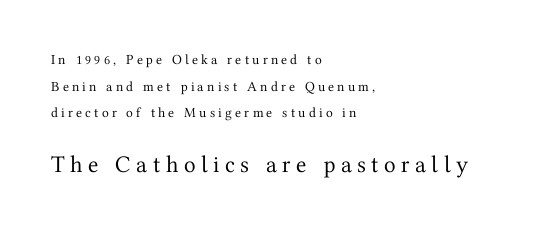
Q: Is the text bold? A: No.
Q: Is the text italic (slanted)? A: No, it is upright.
Q: Is the text underlined? A: No.
Q: How is the paragraph aligned? A: Left-aligned.
Q: Is the spacing between letters normal or unusually wide? A: Unusually wide.
Q: Is the spacing between lines tight, normal or loose? A: Loose.
Q: Which block of text is set in a larger size, the first (top) or the second (bottom)? A: The second (bottom) one.
